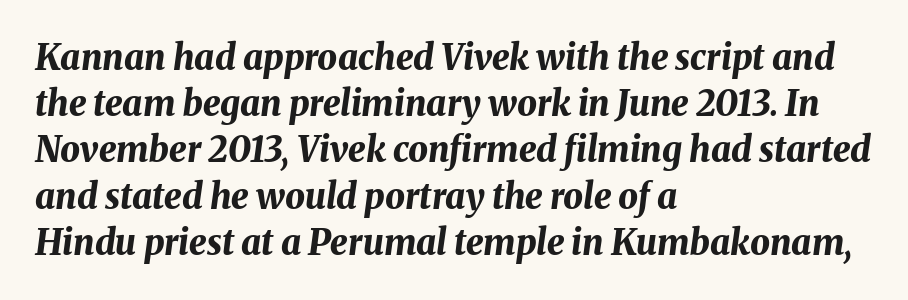
Q: Is the text bold? A: Yes.
Q: Is the text italic (slanted)? A: Yes, it leans right by about 8 degrees.
Q: Is the text underlined? A: No.
Q: How is the paragraph aligned? A: Left-aligned.
Q: Is the spacing between letters normal or unusually wide? A: Normal.
Q: Is the spacing between lines tight, normal or loose? A: Normal.
Q: Width (condensed, normal, or wide)? A: Normal.
Q: Stroke contrast? A: Medium.
Q: x-height? A: Medium.
Q: Monospaced? A: No.
